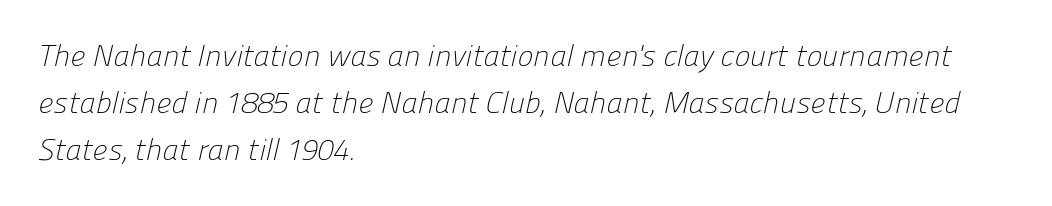
The image shows 30 px light sans-serif type; set left-aligned, normal line spacing (1.57x), normal letter spacing, not underlined; low stroke contrast and a medium x-height.
